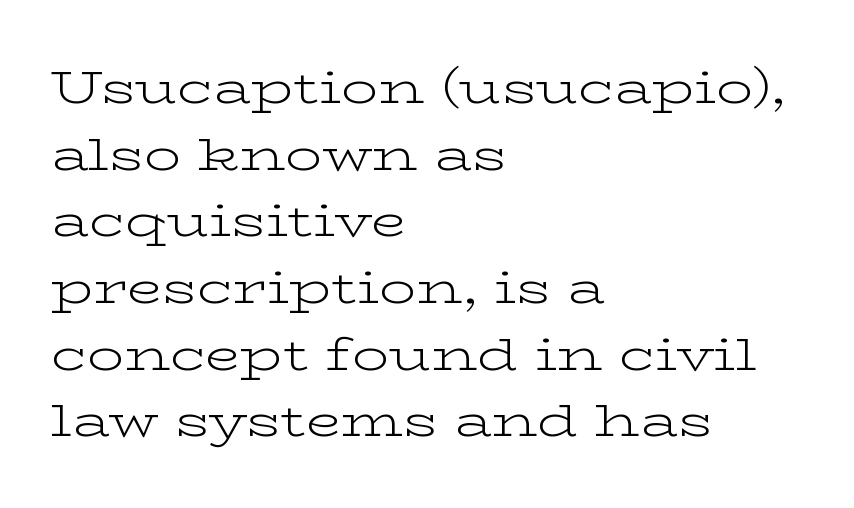
The image shows 46 px light, wide serif type, upright; set left-aligned, normal line spacing (1.45x), normal letter spacing, not underlined; low stroke contrast and a medium x-height.
